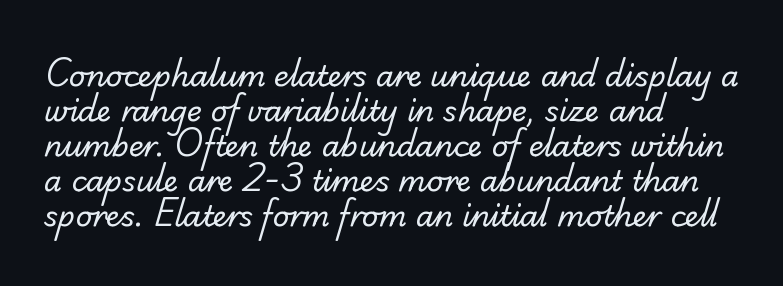
The image shows 29 px regular-weight sans-serif type; set left-aligned, line spacing 1.21x, normal letter spacing, not underlined; low stroke contrast and a small x-height.
